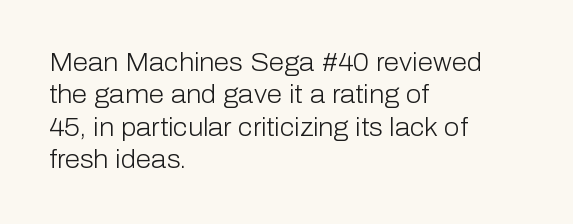
The words here are not underlined. Whoever set this chose a conventional vertical rhythm. Honestly, the letter spacing is just normal — you wouldn't notice it. Tall strokes in this sample are plumb rather than angled. Compared with a centered layout, this one pins lines to the left instead. The weight tops out at a normal text grade.
